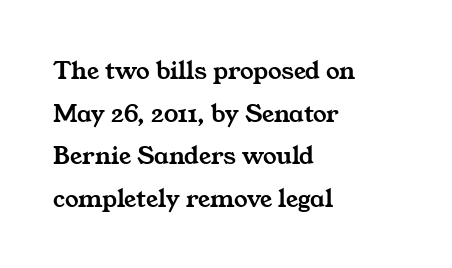
The image shows 27 px text type; set left-aligned, normal line spacing (1.58x), normal letter spacing, not underlined.
